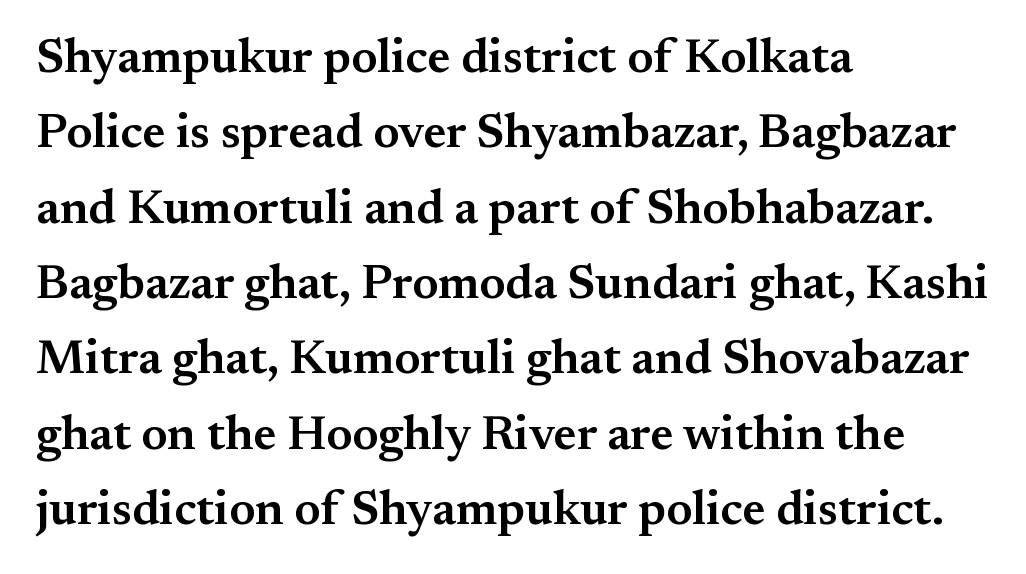
The image shows 48 px semibold serif type, upright; set left-aligned, normal line spacing (1.57x), normal letter spacing, not underlined; medium stroke contrast and a small x-height.
